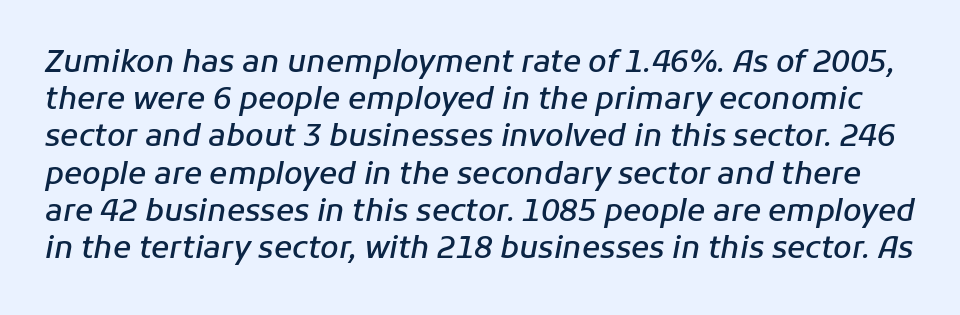
Q: Is the text bold? A: Semi-bold.
Q: Is the text italic (slanted)? A: Yes, it leans right by about 11 degrees.
Q: Is the text underlined? A: No.
Q: Is the spacing between letters normal or unusually wide? A: Normal.
Q: Width (condensed, normal, or wide)? A: Normal.
Q: Stroke contrast? A: Low.
Q: x-height? A: Medium.
Q: Monospaced? A: No.
